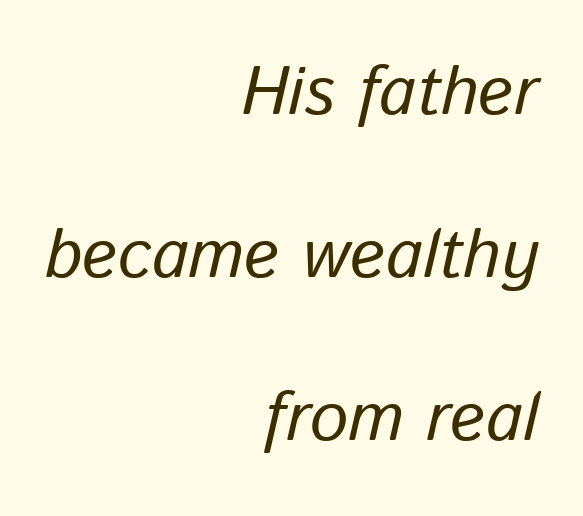
The image shows 68 px text type, italic (leaning right); set right-aligned, loose line spacing (2.4x), normal letter spacing, not underlined; low stroke contrast and a medium x-height.
